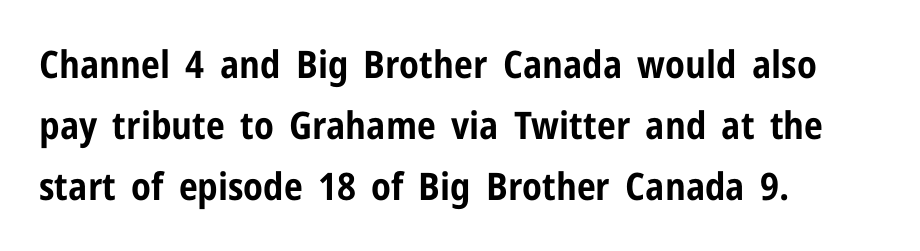
Q: Is the text bold? A: Yes.
Q: Is the text italic (slanted)? A: No, it is upright.
Q: Is the typeface a serif or a sans-serif typeface? A: Sans-serif.
Q: Is the text underlined? A: No.
Q: How is the paragraph aligned? A: Left-aligned.
Q: Is the spacing between letters normal or unusually wide? A: Normal.
Q: Is the spacing between lines tight, normal or loose? A: Normal.
Q: Width (condensed, normal, or wide)? A: Condensed.
Q: Stroke contrast? A: Low.
Q: x-height? A: Medium.
Q: Monospaced? A: No.
